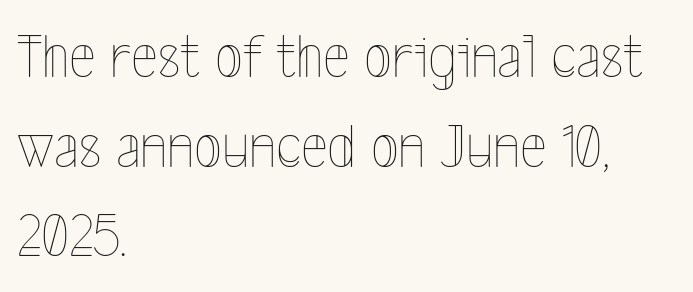
Glyph-to-glyph distance matches everyday printed text. Horizontally, the lines are justified to the leading edge only. The baseline area is clear. Is the stroke heavy? The answer is a plain regular-or-lighter. This sample has the flowing, uneven cadence of proportional lettering.
